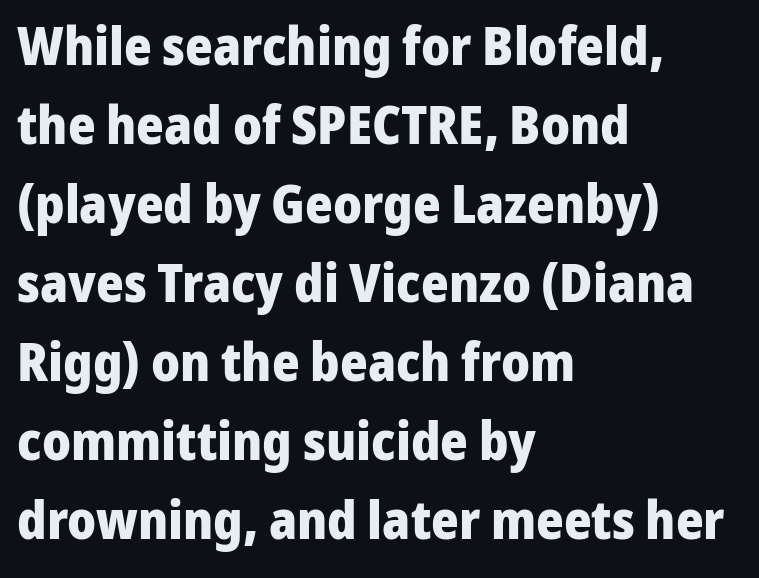
Standard letterfit; no display-style spreading of the glyphs. This sample has the flowing, uneven cadence of proportional lettering. Upright lettering throughout. The rendering uses a moderate line-height, typical for paragraphs.
